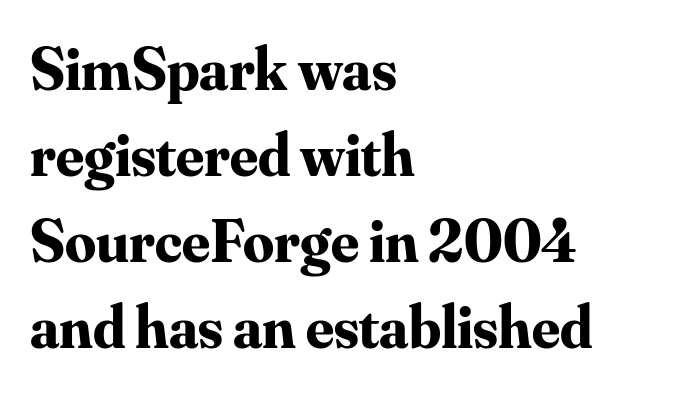
Q: Is the text bold? A: Yes.
Q: Is the text italic (slanted)? A: No, it is upright.
Q: Is the typeface a serif or a sans-serif typeface? A: Serif.
Q: Is the text underlined? A: No.
Q: How is the paragraph aligned? A: Left-aligned.
Q: Is the spacing between letters normal or unusually wide? A: Normal.
Q: Is the spacing between lines tight, normal or loose? A: Normal.
Q: Width (condensed, normal, or wide)? A: Normal.
Q: Stroke contrast? A: Medium.
Q: x-height? A: Small.
Q: Monospaced? A: No.
